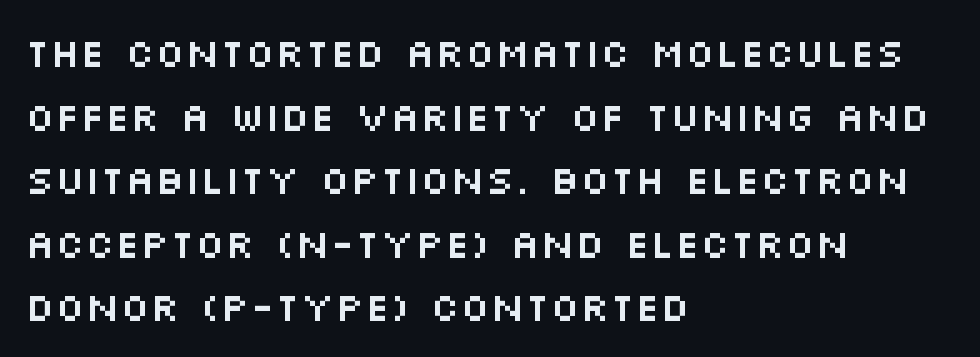
The image shows 40 px wide sans-serif type, upright; set left-aligned, normal line spacing (1.59x), normal letter spacing, not underlined; medium stroke contrast and a large x-height.
